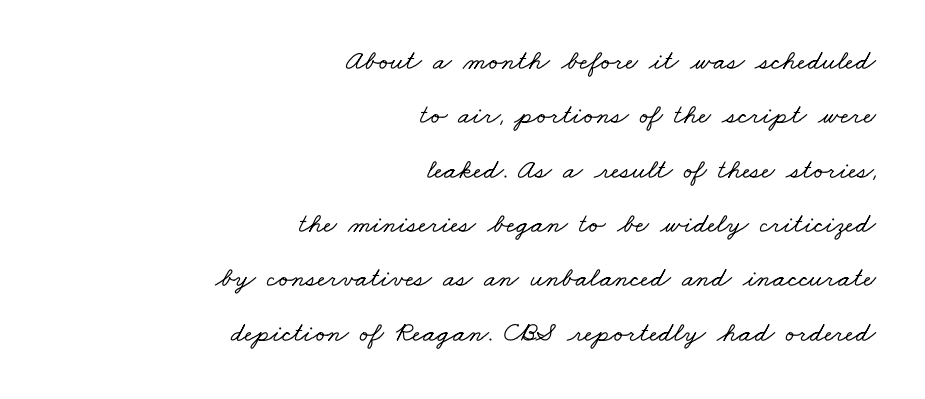
The image shows 28 px wide serif type; set right-aligned, loose line spacing (1.94x), normal letter spacing, not underlined; low stroke contrast and a small x-height.
